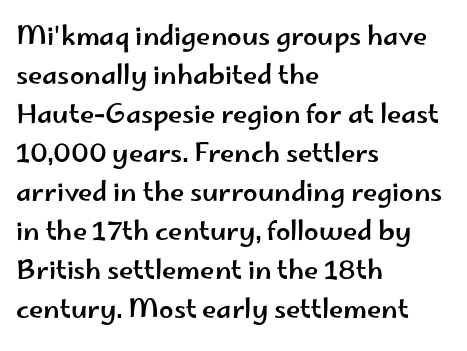
The image shows 26 px text type, upright; set left-aligned, normal line spacing (1.5x), normal letter spacing, not underlined.
